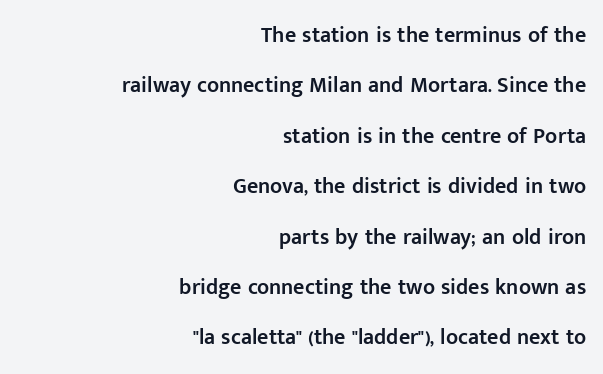
{"italic": "no", "bold": "semi", "underline": "no", "align": "right", "line_spacing": "loose", "line_spacing_ratio": 2.29, "letter_spacing": "normal", "letter_spacing_em": 0.0, "glyph_px": 22}
